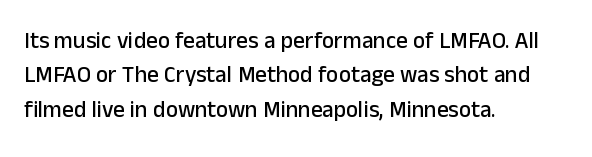
The specimen omits any rule beneath the text block's lines. The line-height multiplier appears to be the usual default. Posture: upright roman. The letters sit at their default tracking, neither squeezed nor spread.
